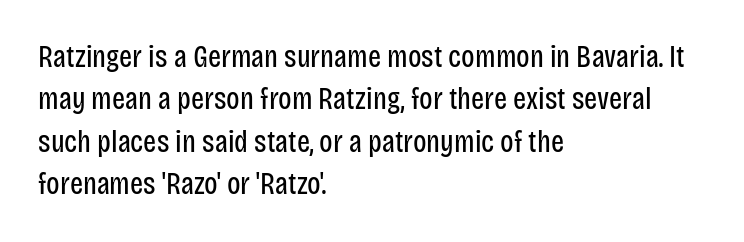
{"serif": "no", "italic": "no", "bold": "no", "weight": "regular", "width": "condensed", "stroke_contrast": "low", "x_height": "large", "monospaced": "no", "underline": "no", "align": "left", "line_spacing": "normal", "line_spacing_ratio": 1.37, "letter_spacing": "normal", "letter_spacing_em": 0.0, "glyph_px": 31}
